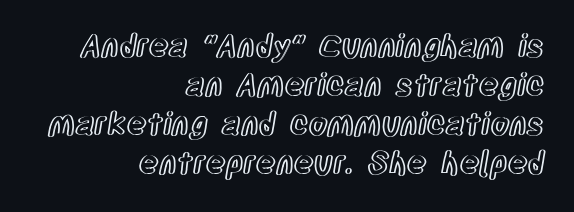
The image shows 31 px condensed type; set right-aligned, normal line spacing (1.26x), normal letter spacing, not underlined; a large x-height.
